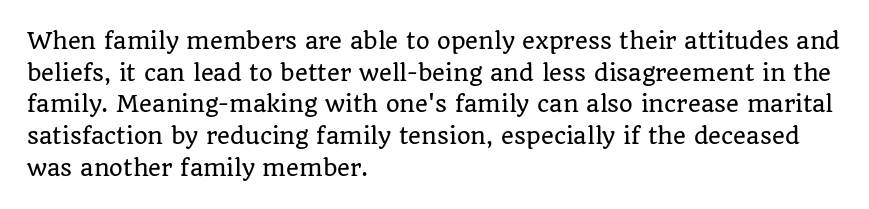
The image shows 22 px text type, upright; set left-aligned, normal line spacing (1.44x), normal letter spacing, not underlined.
